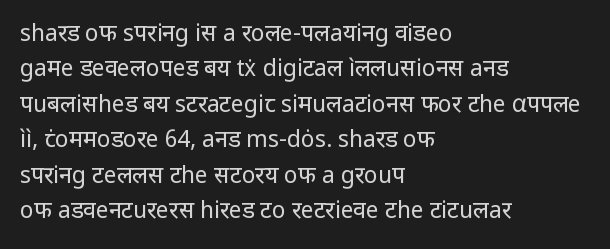
Q: Is the text bold? A: No.
Q: Is the text italic (slanted)? A: No, it is upright.
Q: Is the text underlined? A: No.
Q: How is the paragraph aligned? A: Left-aligned.
Q: Is the spacing between letters normal or unusually wide? A: Normal.
Q: Is the spacing between lines tight, normal or loose? A: Normal.
